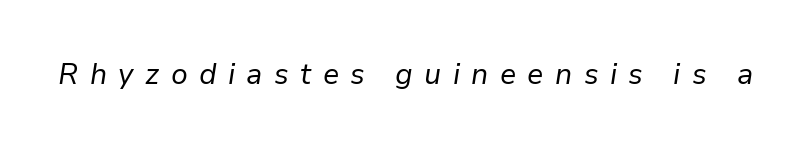
The image shows 29 px regular-weight type, italic (leaning right); set unusually wide letter spacing (+0.39 em), not underlined; low stroke contrast and a medium x-height.
